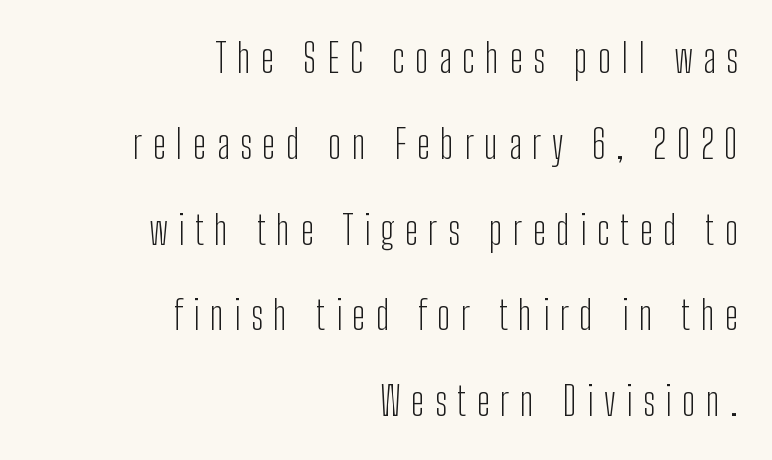
{"serif": "no", "italic": "no", "bold": "no", "weight": "light", "width": "condensed", "stroke_contrast": "low", "x_height": "medium", "monospaced": "no", "underline": "no", "align": "right", "line_spacing": "loose", "line_spacing_ratio": 2.2, "letter_spacing": "wide", "letter_spacing_em": 0.27, "glyph_px": 39}
